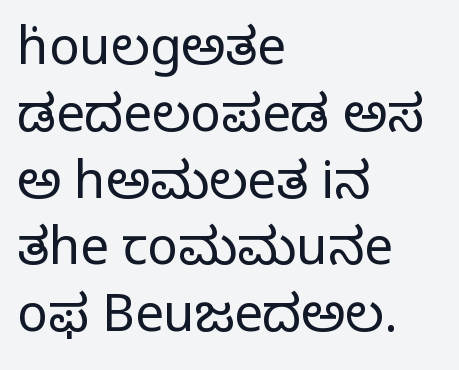
The image shows 51 px regular-weight serif type, upright; set left-aligned, normal line spacing (1.31x), normal letter spacing, not underlined; low stroke contrast and a large x-height.
